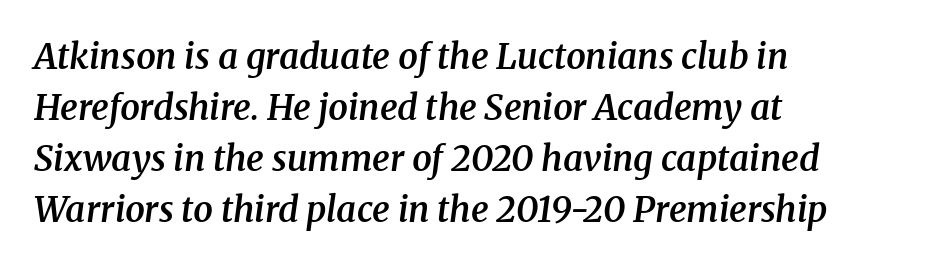
Rows of type keep a routine distance in the vertical direction. The text block is weighted toward the left margin, trailing off unevenly rightward. Lines of text with bare space underneath. You could call the tracking neutral — neither tight nor loose.
